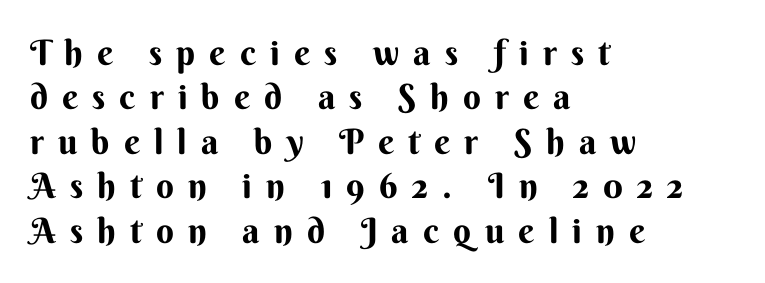
{"serif": "no", "italic": "no", "bold": "yes", "weight": "bold", "width": "normal", "stroke_contrast": "medium", "x_height": "small", "monospaced": "no", "underline": "no", "align": "left", "line_spacing": "normal", "line_spacing_ratio": 1.27, "letter_spacing": "wide", "letter_spacing_em": 0.4, "glyph_px": 35}
